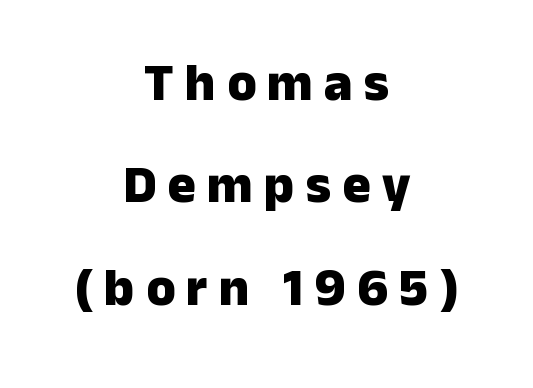
Q: Is the text bold? A: Yes.
Q: Is the text italic (slanted)? A: No, it is upright.
Q: Is the typeface a serif or a sans-serif typeface? A: Sans-serif.
Q: Is the text underlined? A: No.
Q: How is the paragraph aligned? A: Centered.
Q: Is the spacing between letters normal or unusually wide? A: Unusually wide.
Q: Is the spacing between lines tight, normal or loose? A: Loose.
Q: Width (condensed, normal, or wide)? A: Normal.
Q: Stroke contrast? A: Low.
Q: x-height? A: Medium.
Q: Monospaced? A: No.
